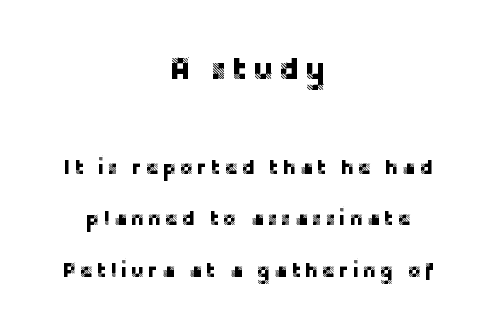
The typesetter chose a symmetrical, centered arrangement here. Posture: straight, roman, zero tilt. The face used here is proportionally spaced, like ordinary book or web type. The designer dialed line spacing up above the default. Any mark beneath the type? The region is blank.
